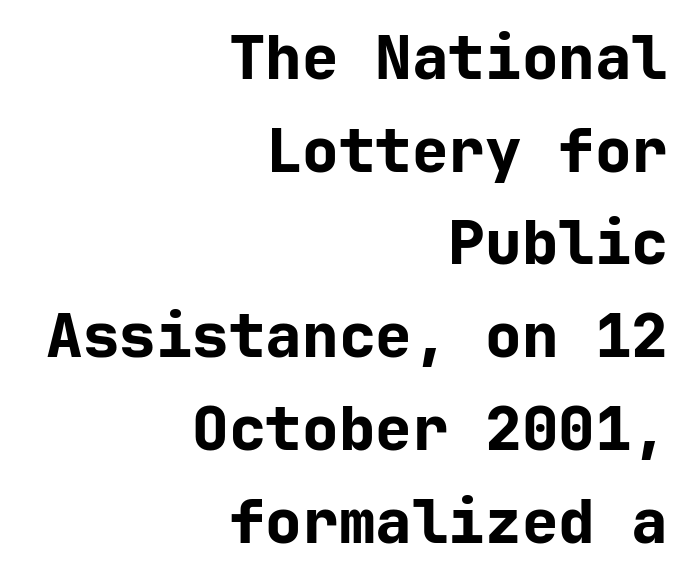
The image shows 61 px bold sans-serif type, upright; set right-aligned, normal line spacing (1.52x), normal letter spacing, not underlined; low stroke contrast and a medium x-height.
